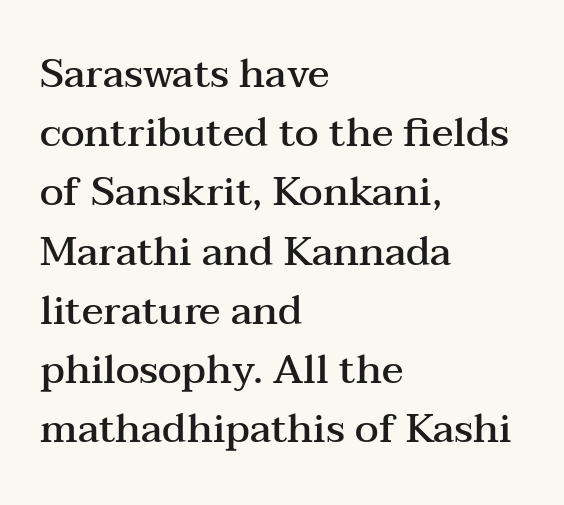
The image shows 40 px semibold, wide serif type, upright; set left-aligned, normal line spacing (1.48x), normal letter spacing, not underlined; medium stroke contrast and a medium x-height.
